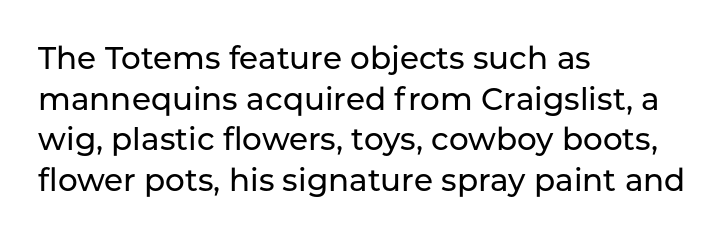
The image shows 31 px sans-serif type, upright; set left-aligned, normal line spacing (1.31x), normal letter spacing, not underlined; low stroke contrast and a medium x-height.
